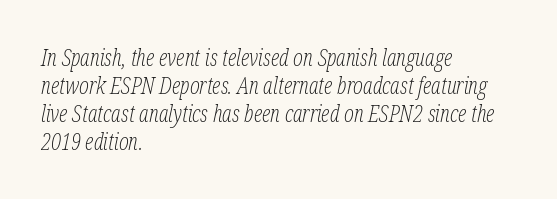
{"italic": "yes", "lean": "right", "slant_degrees": 12, "bold": "no", "underline": "no", "align": "left", "line_spacing_ratio": 1.22, "letter_spacing": "normal", "letter_spacing_em": 0.0, "glyph_px": 23}
